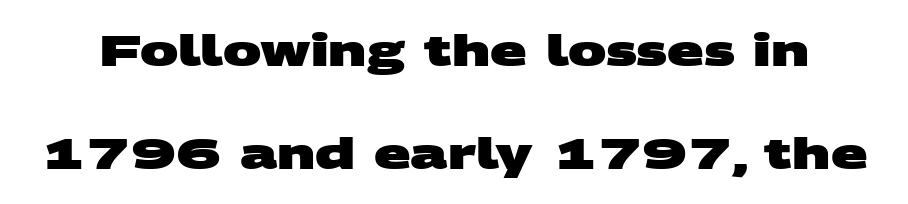
The image shows 43 px heavy, wide sans-serif type; set loose line spacing (2.4x), normal letter spacing, not underlined; medium stroke contrast and a large x-height.
